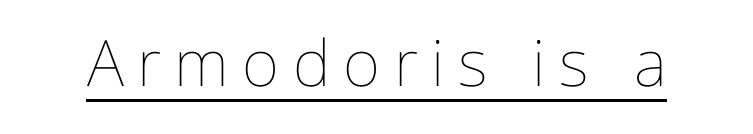
The image shows 64 px thin, condensed type, upright; set unusually wide letter spacing (+0.21 em), underlined; low stroke contrast and a medium x-height.
